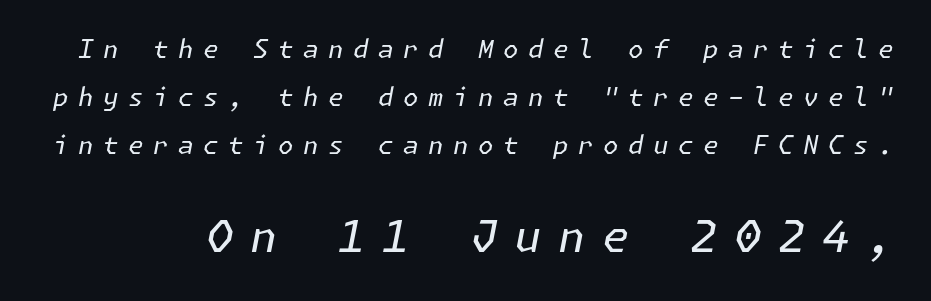
{"italic": "yes", "lean": "right", "slant_degrees": 11, "bold": "no", "weight": "regular", "width": "normal", "stroke_contrast": "low", "x_height": "medium", "underline": "no", "line_spacing": "loose", "line_spacing_ratio": 1.92, "letter_spacing": "wide", "letter_spacing_em": 0.38, "larger_block": "second", "size_ratio": 1.76, "glyph_px": 44}
